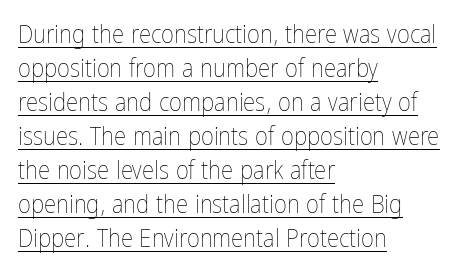
The image shows 25 px text type, upright; set left-aligned, normal line spacing (1.36x), normal letter spacing, underlined.
